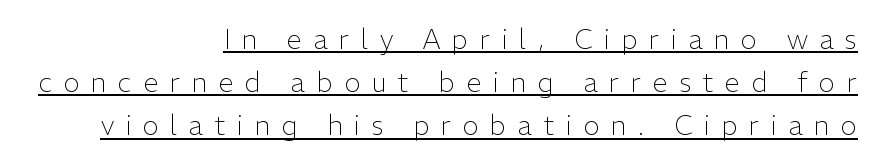
{"italic": "no", "bold": "no", "underline": "yes", "align": "right", "line_spacing": "normal", "line_spacing_ratio": 1.6, "letter_spacing": "wide", "letter_spacing_em": 0.43, "glyph_px": 27}
